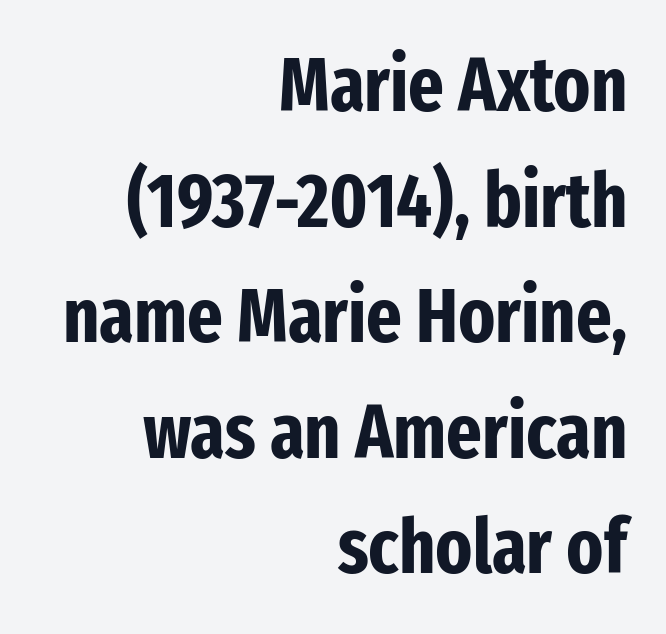
Character widths vary here, with narrow letters taking less room than wide ones. The passage is arranged like a letterhead date or caption credit — flush right. Examine the stroke ends and you'll find no serifs. The rendering uses a moderate line-height, typical for paragraphs. The face used here is rendered with its standard letterfit. A dark, heavy texture on the line: the type is bold.
